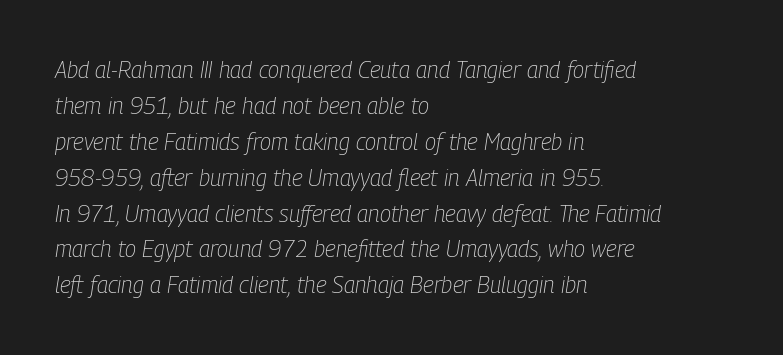
The image shows 23 px text type, italic (leaning right); set left-aligned, normal line spacing (1.56x), normal letter spacing, not underlined.
